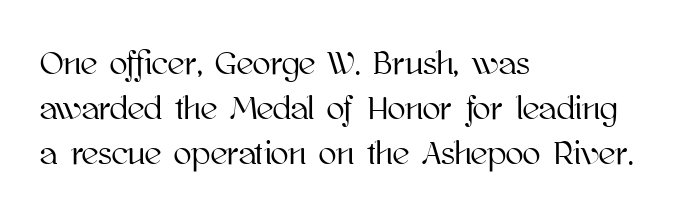
{"italic": "no", "width": "normal", "stroke_contrast": "high", "x_height": "medium", "monospaced": "no", "underline": "no", "align": "left", "line_spacing": "normal", "line_spacing_ratio": 1.36, "letter_spacing": "normal", "letter_spacing_em": 0.0, "glyph_px": 33}
